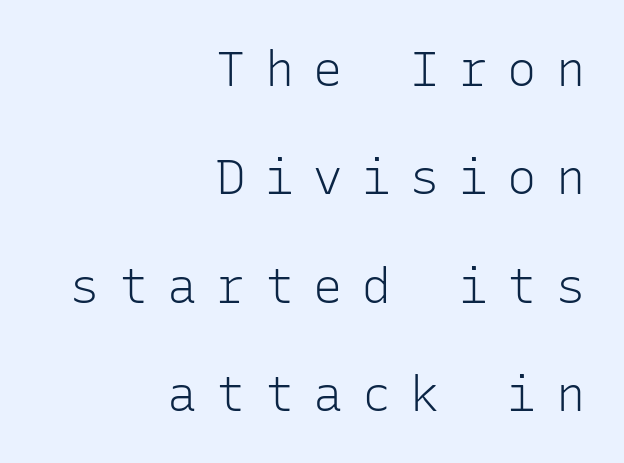
Q: Is the text bold? A: No.
Q: Is the text italic (slanted)? A: No, it is upright.
Q: Is the typeface a serif or a sans-serif typeface? A: Sans-serif.
Q: Is the text underlined? A: No.
Q: How is the paragraph aligned? A: Right-aligned.
Q: Is the spacing between letters normal or unusually wide? A: Unusually wide.
Q: Is the spacing between lines tight, normal or loose? A: Loose.
Q: Width (condensed, normal, or wide)? A: Normal.
Q: Stroke contrast? A: Low.
Q: x-height? A: Medium.
Q: Monospaced? A: Yes.
